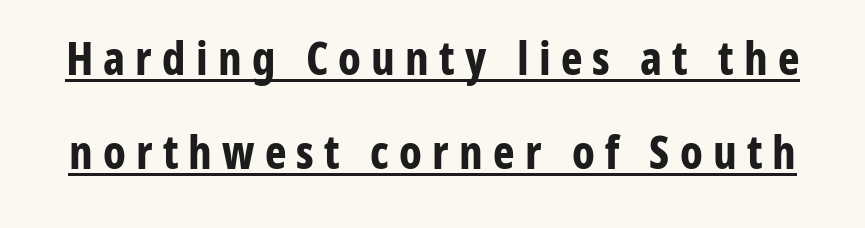
Q: Is the text bold? A: Yes.
Q: Is the text italic (slanted)? A: No, it is upright.
Q: Is the typeface a serif or a sans-serif typeface? A: Sans-serif.
Q: Is the text underlined? A: Yes.
Q: Is the spacing between letters normal or unusually wide? A: Unusually wide.
Q: Is the spacing between lines tight, normal or loose? A: Loose.
Q: Width (condensed, normal, or wide)? A: Condensed.
Q: Stroke contrast? A: Low.
Q: x-height? A: Medium.
Q: Monospaced? A: No.
